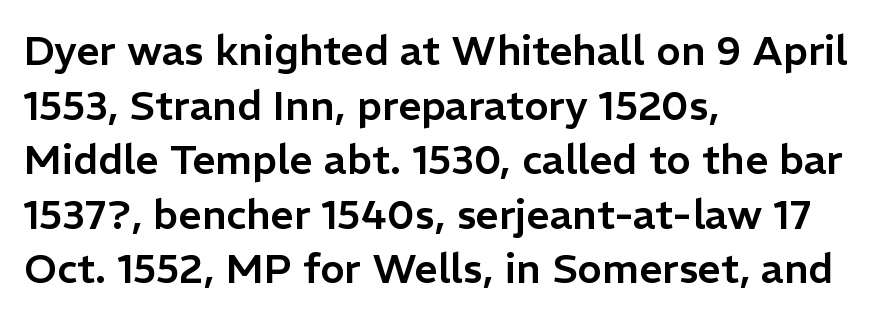
{"serif": "no", "italic": "no", "width": "normal", "stroke_contrast": "low", "x_height": "medium", "monospaced": "no", "underline": "no", "align": "left", "line_spacing": "normal", "line_spacing_ratio": 1.33, "letter_spacing": "normal", "letter_spacing_em": 0.0, "glyph_px": 41}
